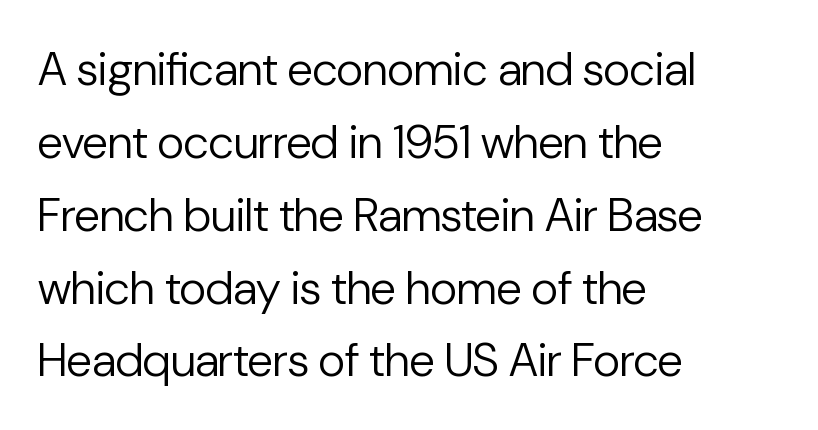
{"serif": "no", "italic": "no", "bold": "no", "weight": "regular", "width": "normal", "stroke_contrast": "low", "x_height": "medium", "monospaced": "no", "underline": "no", "align": "left", "line_spacing": "normal", "line_spacing_ratio": 1.55, "letter_spacing": "normal", "letter_spacing_em": 0.0, "glyph_px": 47}
